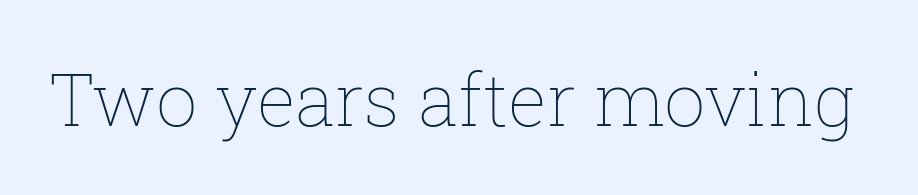
{"italic": "no", "bold": "no", "weight": "thin", "width": "normal", "stroke_contrast": "low", "x_height": "medium", "monospaced": "no", "underline": "no", "letter_spacing": "normal", "letter_spacing_em": 0.0, "glyph_px": 73}
